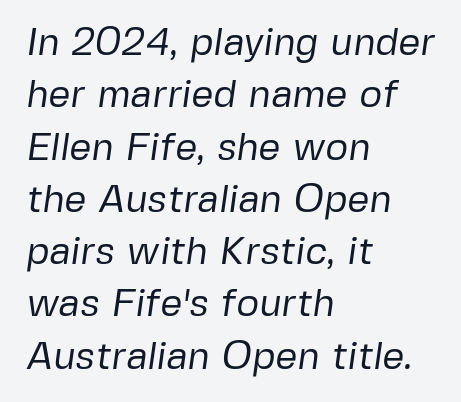
{"serif": "no", "bold": "no", "weight": "regular", "width": "normal", "stroke_contrast": "low", "x_height": "medium", "monospaced": "no", "underline": "no", "align": "left", "line_spacing": "normal", "line_spacing_ratio": 1.34, "letter_spacing": "normal", "letter_spacing_em": 0.0, "glyph_px": 39}
